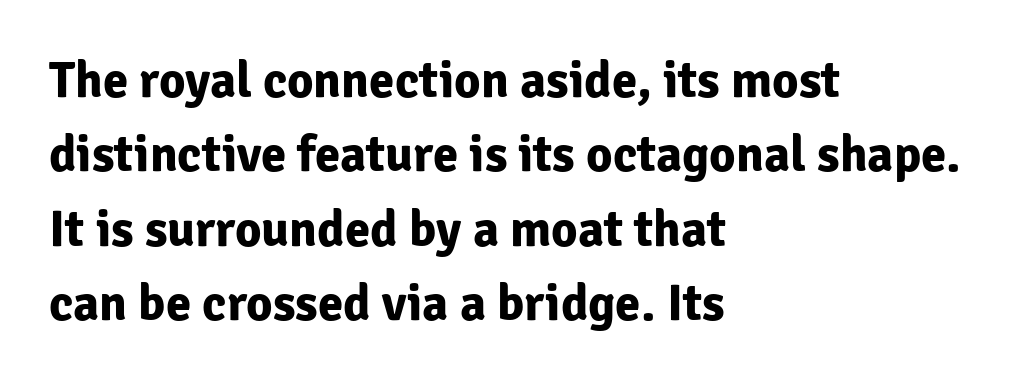
The image shows 51 px bold sans-serif type, upright; set left-aligned, normal line spacing (1.46x), normal letter spacing, not underlined; low stroke contrast and a medium x-height.
